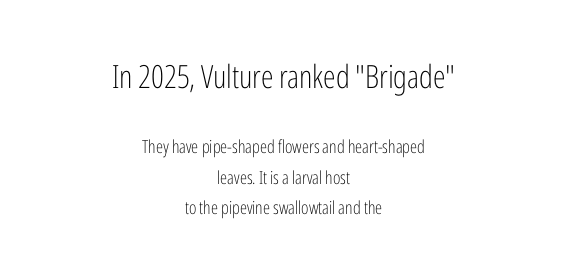
Is there any slant? The stems are plumb. Typeset on center — no edge is straight. Varying glyph widths throughout — classic text-font behaviour. The passage shown is not bold in any degree. Letters rest on an invisible, unmarked baseline. How are the letters spaced? Ordinarily, with no added tracking.
